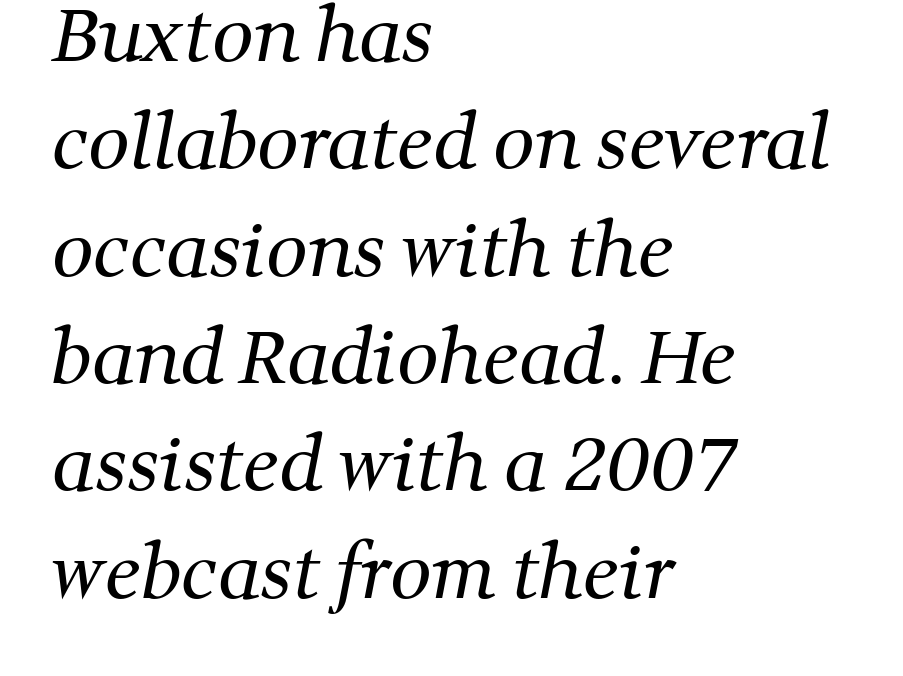
The image shows 73 px regular-weight serif type; set left-aligned, normal line spacing (1.47x), normal letter spacing, not underlined; medium stroke contrast and a medium x-height.
